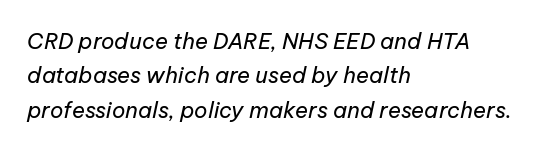
{"italic": "yes", "lean": "right", "slant_degrees": 12, "bold": "no", "underline": "no", "align": "left", "line_spacing": "normal", "line_spacing_ratio": 1.56, "letter_spacing": "normal", "letter_spacing_em": 0.0, "glyph_px": 22}
